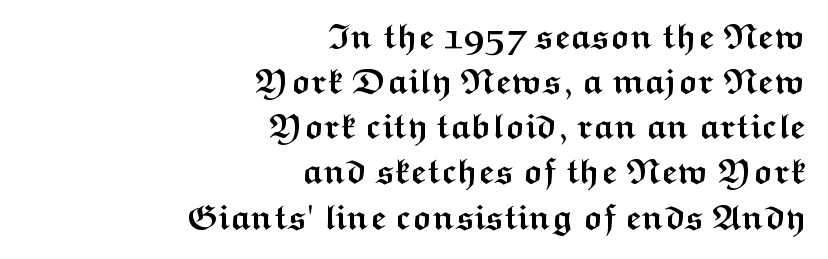
{"serif": "no", "italic": "no", "bold": "yes", "weight": "semibold", "width": "wide", "stroke_contrast": "medium", "x_height": "medium", "monospaced": "no", "underline": "no", "align": "right", "line_spacing": "normal", "line_spacing_ratio": 1.29, "letter_spacing": "normal", "letter_spacing_em": 0.0, "glyph_px": 35}
